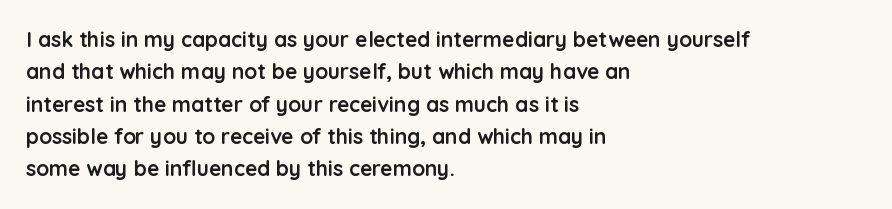
Q: Is the text bold? A: Yes.
Q: Is the text italic (slanted)? A: No, it is upright.
Q: Is the text underlined? A: No.
Q: How is the paragraph aligned? A: Left-aligned.
Q: Is the spacing between letters normal or unusually wide? A: Normal.
Q: Is the spacing between lines tight, normal or loose? A: Normal.
